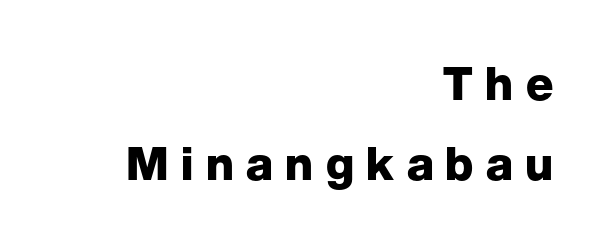
Q: Is the text bold? A: Yes.
Q: Is the text italic (slanted)? A: No, it is upright.
Q: Is the typeface a serif or a sans-serif typeface? A: Sans-serif.
Q: Is the text underlined? A: No.
Q: How is the paragraph aligned? A: Right-aligned.
Q: Is the spacing between letters normal or unusually wide? A: Unusually wide.
Q: Width (condensed, normal, or wide)? A: Normal.
Q: Stroke contrast? A: Low.
Q: x-height? A: Medium.
Q: Monospaced? A: No.
